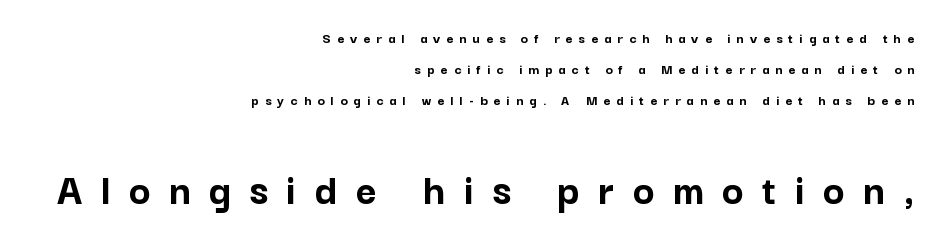
Is the type bold? Yes — the strokes are clearly thick and heavy. If you measured baseline to baseline, you'd find a long distance. Think of a printed novel: that variable character pitch is what you see here. Tall strokes in this sample are plumb rather than angled. Visually the block forms a straight wall on the right and a jagged coastline on the left. What stands out about the letter spacing? Its width — letters are far apart.
